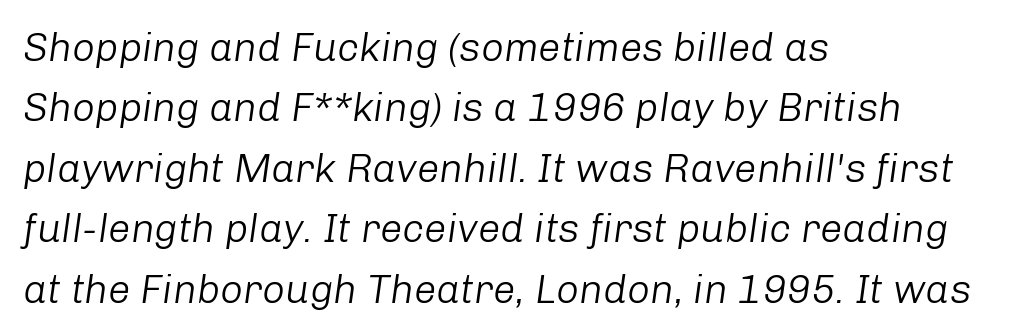
{"italic": "yes", "lean": "right", "slant_degrees": 8, "bold": "no", "weight": "light", "width": "normal", "stroke_contrast": "low", "x_height": "medium", "monospaced": "no", "underline": "no", "align": "left", "line_spacing": "normal", "line_spacing_ratio": 1.51, "letter_spacing": "normal", "letter_spacing_em": 0.0, "glyph_px": 40}
